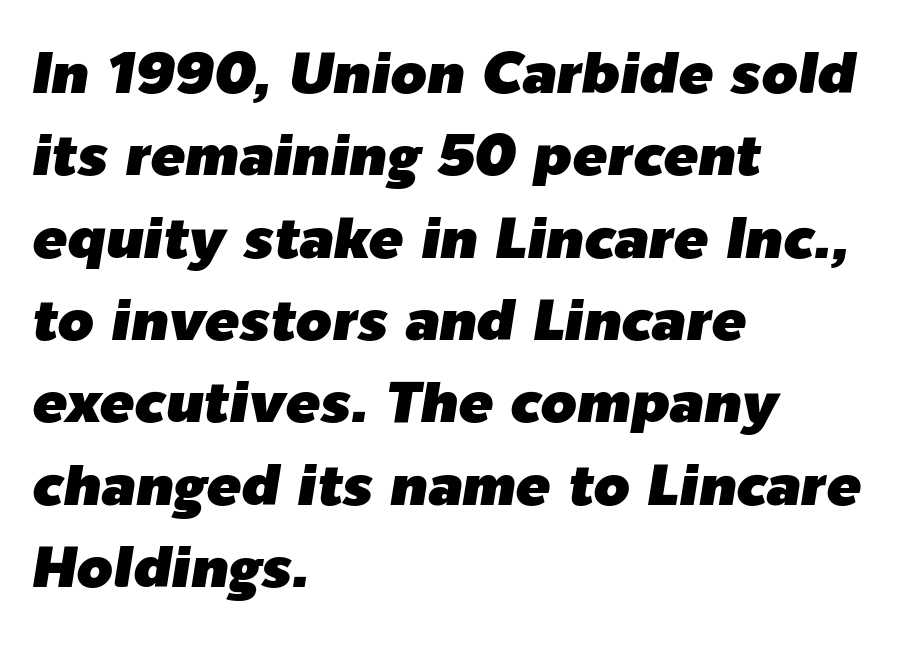
{"italic": "yes", "lean": "right", "slant_degrees": 9, "width": "normal", "stroke_contrast": "low", "x_height": "medium", "monospaced": "no", "underline": "no", "align": "left", "line_spacing": "normal", "line_spacing_ratio": 1.42, "letter_spacing": "normal", "letter_spacing_em": 0.0, "glyph_px": 58}
